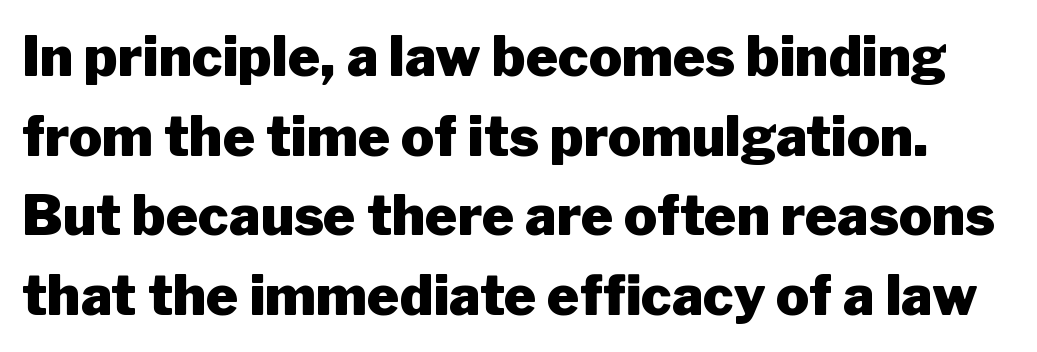
Q: Is the text bold? A: Yes.
Q: Is the text italic (slanted)? A: No, it is upright.
Q: Is the typeface a serif or a sans-serif typeface? A: Sans-serif.
Q: Is the text underlined? A: No.
Q: Is the spacing between letters normal or unusually wide? A: Normal.
Q: Is the spacing between lines tight, normal or loose? A: Normal.
Q: Width (condensed, normal, or wide)? A: Normal.
Q: Stroke contrast? A: Low.
Q: x-height? A: Medium.
Q: Monospaced? A: No.
